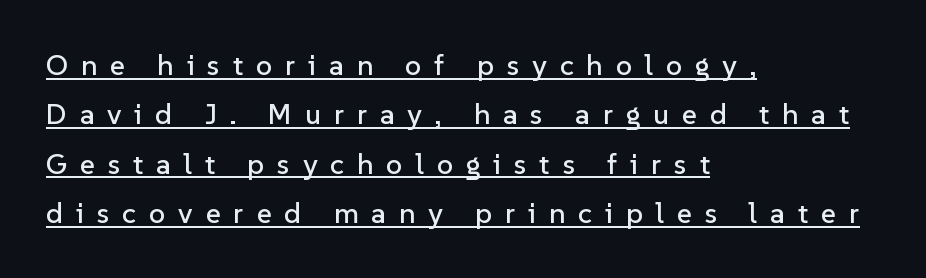
{"serif": "no", "italic": "no", "width": "normal", "stroke_contrast": "low", "x_height": "medium", "monospaced": "no", "underline": "yes", "align": "left", "line_spacing": "normal", "line_spacing_ratio": 1.7, "letter_spacing": "wide", "letter_spacing_em": 0.44, "glyph_px": 29}
